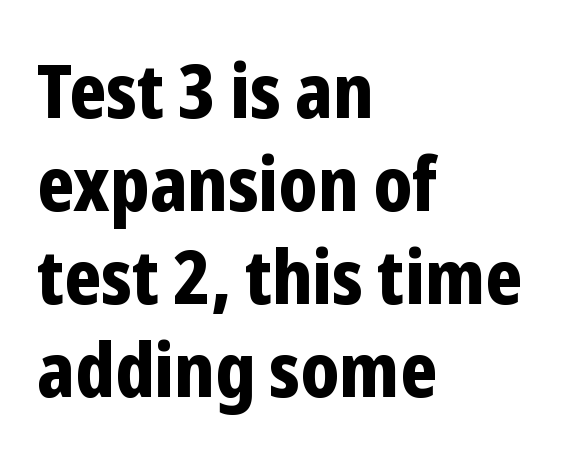
Q: Is the text bold? A: Yes.
Q: Is the text italic (slanted)? A: No, it is upright.
Q: Is the typeface a serif or a sans-serif typeface? A: Sans-serif.
Q: Is the text underlined? A: No.
Q: How is the paragraph aligned? A: Left-aligned.
Q: Is the spacing between letters normal or unusually wide? A: Normal.
Q: Width (condensed, normal, or wide)? A: Condensed.
Q: Stroke contrast? A: Low.
Q: x-height? A: Medium.
Q: Monospaced? A: No.
